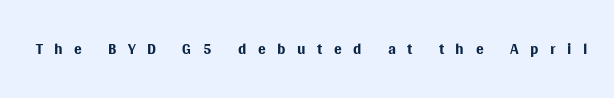
Q: Is the text bold? A: No.
Q: Is the text italic (slanted)? A: No, it is upright.
Q: Is the text underlined? A: No.
Q: Is the spacing between letters normal or unusually wide? A: Unusually wide.
